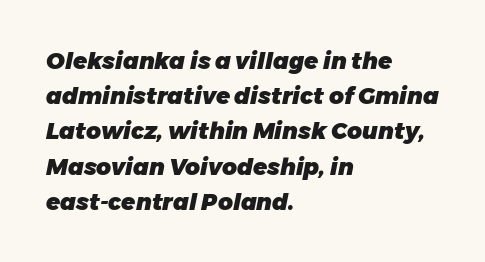
The image shows 23 px bold type, italic (leaning right); set left-aligned, normal line spacing (1.53x), normal letter spacing, not underlined.
